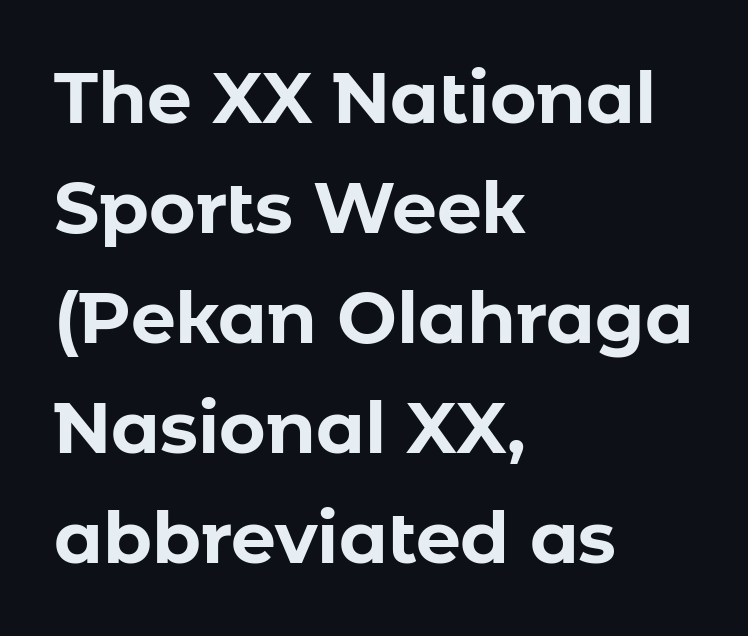
The image shows 71 px bold sans-serif type, upright; set left-aligned, normal line spacing (1.55x), normal letter spacing, not underlined; low stroke contrast and a medium x-height.
